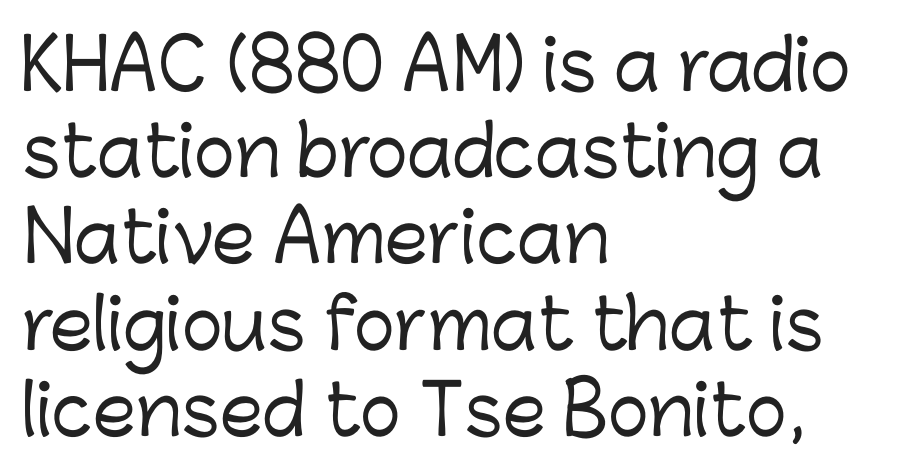
Each letter's strokes conclude bluntly, with no projecting serifs. The leading is moderate, giving the passage an even texture. Horizontally, the lines are justified to the leading edge only. The passage shown has conventional tracking throughout. Looks like regular typesetting: each glyph gets only the width it needs. Vertical strokes here are truly vertical.
